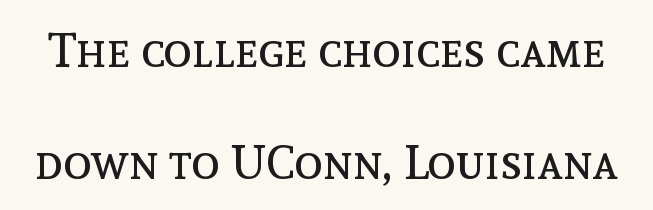
{"italic": "no", "bold": "no", "weight": "regular", "width": "normal", "x_height": "medium", "monospaced": "no", "underline": "no", "line_spacing": "loose", "line_spacing_ratio": 2.33, "letter_spacing": "normal", "letter_spacing_em": 0.0, "glyph_px": 48}
